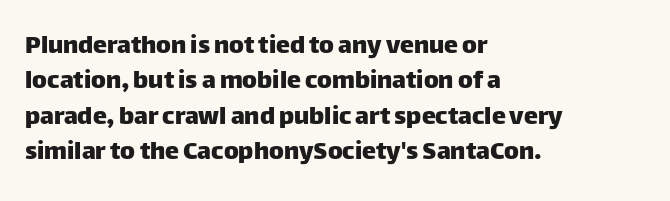
Q: Is the text italic (slanted)? A: No, it is upright.
Q: Is the typeface a serif or a sans-serif typeface? A: Sans-serif.
Q: Is the text underlined? A: No.
Q: How is the paragraph aligned? A: Left-aligned.
Q: Is the spacing between letters normal or unusually wide? A: Normal.
Q: Is the spacing between lines tight, normal or loose? A: Normal.
Q: Width (condensed, normal, or wide)? A: Normal.
Q: Stroke contrast? A: Low.
Q: x-height? A: Large.
Q: Monospaced? A: No.
